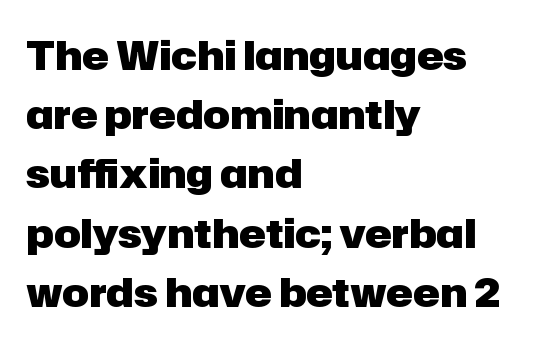
The image shows 40 px heavy sans-serif type, upright; set left-aligned, normal line spacing (1.48x), normal letter spacing, not underlined; low stroke contrast and a medium x-height.
